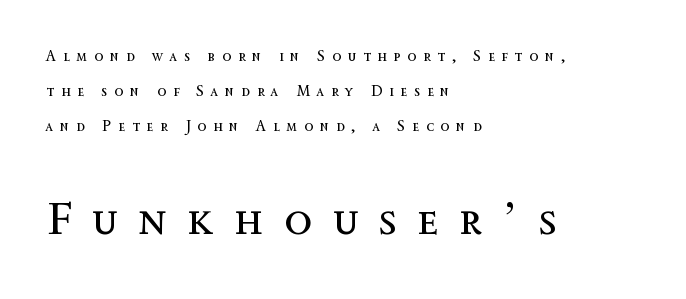
{"italic": "no", "bold": "no", "weight": "regular", "width": "normal", "x_height": "medium", "monospaced": "no", "underline": "no", "align": "left", "line_spacing": "loose", "line_spacing_ratio": 2.35, "letter_spacing": "wide", "letter_spacing_em": 0.45, "larger_block": "second", "size_ratio": 3.07, "glyph_px": 46}
